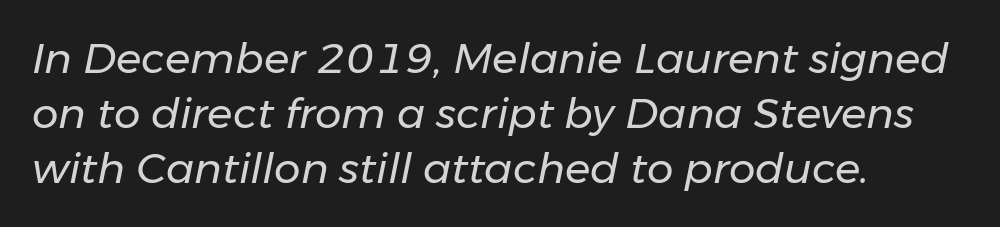
The rows are spaced the way most documents space them. Every row of glyphs begins at an identical x-position on the left. Descenders hang freely into open space. Weight: not bold — regular or lighter.
